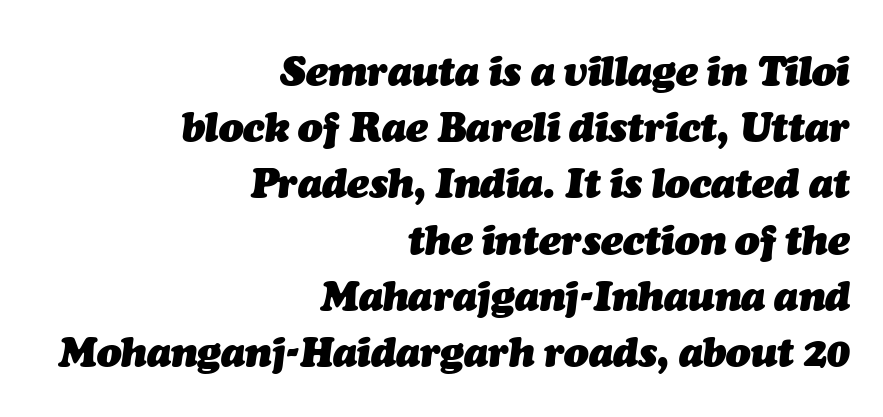
The image shows 41 px heavy type, italic (leaning right); set right-aligned, normal line spacing (1.37x), normal letter spacing, not underlined; medium stroke contrast and a medium x-height.
